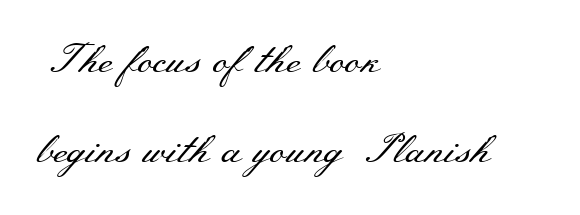
{"serif": "yes", "bold": "no", "weight": "regular", "width": "wide", "stroke_contrast": "medium", "x_height": "small", "monospaced": "no", "underline": "no", "align": "left", "line_spacing": "loose", "line_spacing_ratio": 2.26, "letter_spacing": "normal", "letter_spacing_em": 0.0, "glyph_px": 40}
